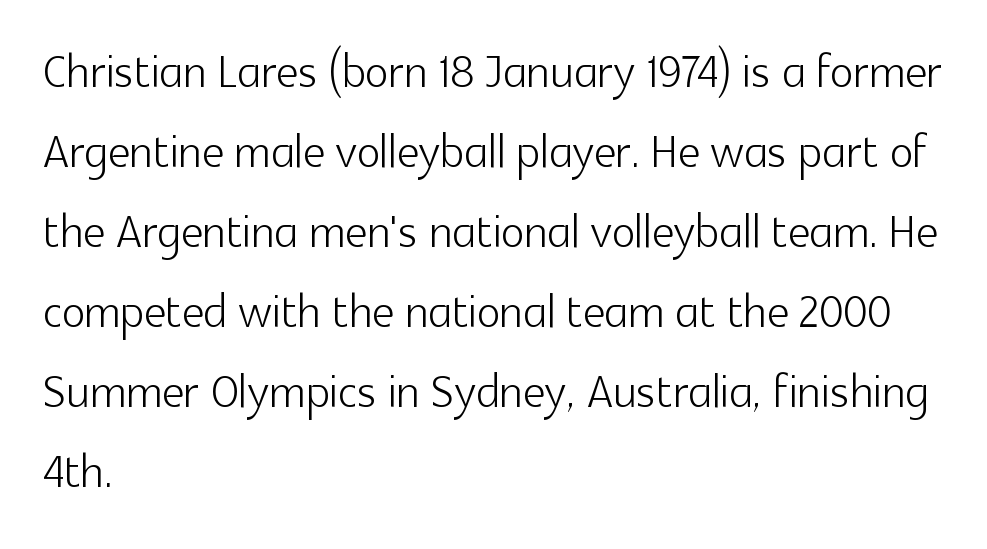
Each line starts at the same left margin while the right side varies. The passage shown is not underscored anywhere. Italic? Not at all — the glyphs are vertical. Weight: in the light-to-regular range. A typesetter would label this face a sans. What stands out about the letter spacing? Nothing — it is the standard amount.
